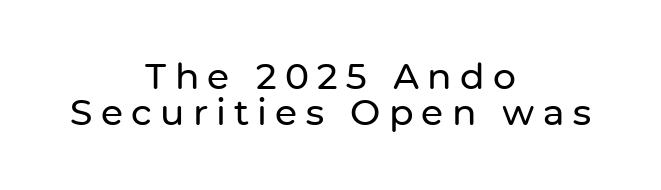
No feet cap the strokes, marking this as sans-serif type. The passage shown is not underscored anywhere. A centered setting, common on invitations and titles, is used for this passage. One glance says dense: line gaps are narrower than usual. If you drew a line through each stem, it would be perfectly vertical.
